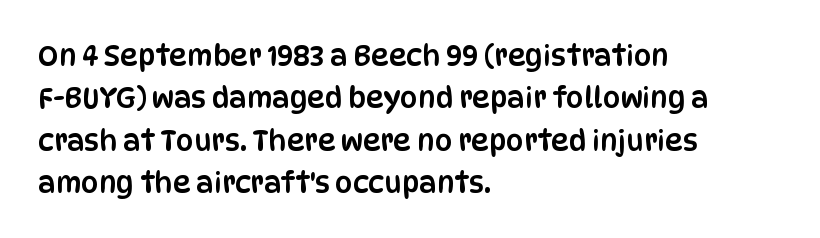
{"serif": "no", "italic": "no", "width": "condensed", "stroke_contrast": "low", "x_height": "large", "monospaced": "no", "underline": "no", "align": "left", "line_spacing": "normal", "line_spacing_ratio": 1.51, "letter_spacing": "normal", "letter_spacing_em": 0.0, "glyph_px": 28}
